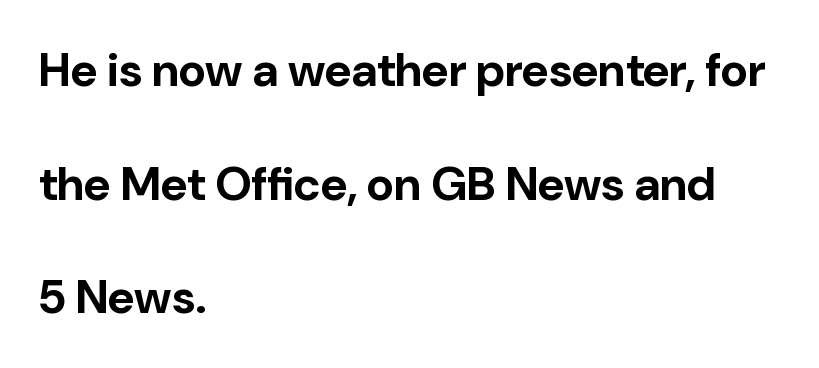
The image shows 47 px bold sans-serif type, upright; set left-aligned, loose line spacing (2.42x), normal letter spacing, not underlined; low stroke contrast and a medium x-height.
